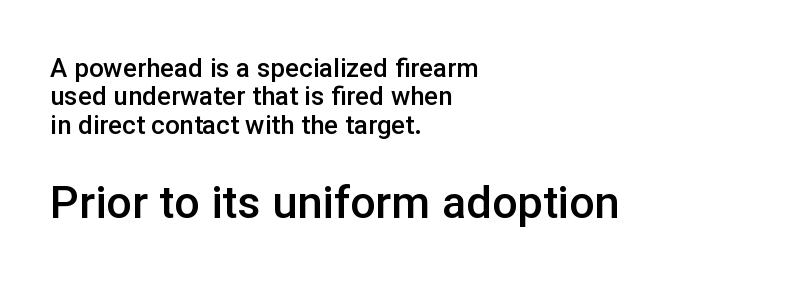
{"serif": "no", "italic": "no", "bold": "semi", "weight": "semibold", "width": "normal", "stroke_contrast": "low", "x_height": "medium", "monospaced": "no", "underline": "no", "align": "left", "line_spacing": "tight", "line_spacing_ratio": 1.09, "letter_spacing": "normal", "letter_spacing_em": 0.0, "larger_block": "second", "size_ratio": 1.73, "glyph_px": 45}
